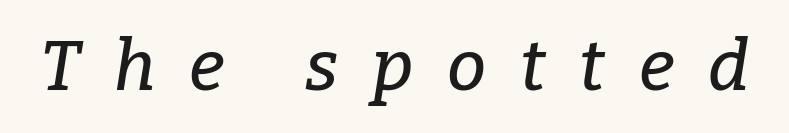
The image shows 70 px serif type, italic (leaning right); set unusually wide letter spacing (+0.48 em), not underlined; low stroke contrast and a medium x-height.
